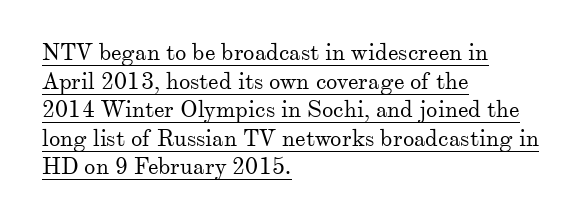
Between one letter and the next there's only the usual sliver of space. Leftover space on each line is placed entirely after the last word. The letters stand upright; this is a roman face. No heavy texture on the line: the type isn't bold. Underline: present.
